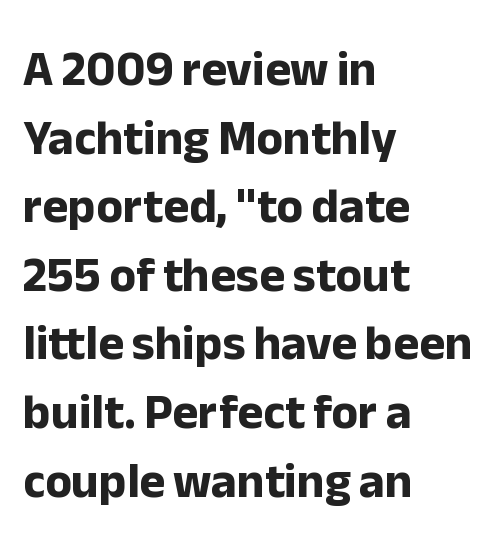
Varying glyph widths throughout — classic text-font behaviour. Compared with a centered layout, this one pins lines to the left instead. Spacing between characters is what you'd get straight out of the box. Stroke terminals: plain, sans-serif.
